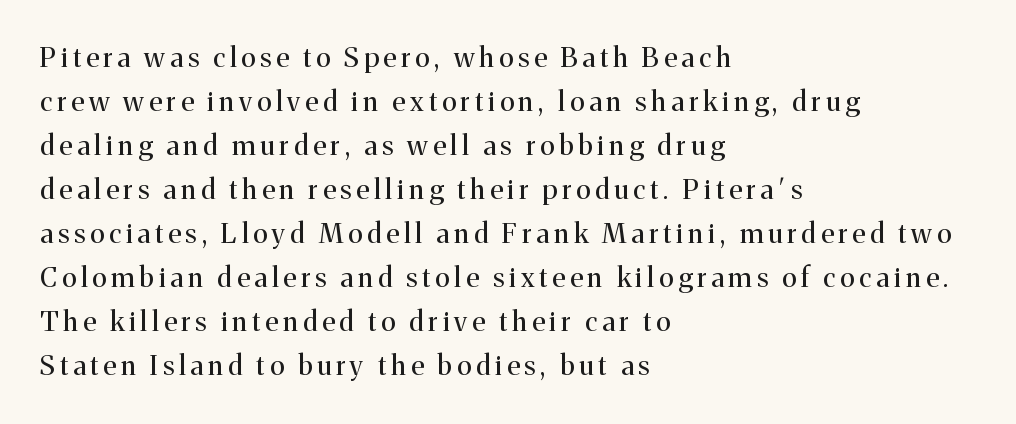
Evenly set lines give the paragraph a standard silhouette. Casual observation: everything's shoved over to the left. Check the space under the baseline: it is left empty. The weight would be labelled regular, book, light, or lighter still. Designer's note — italics off, roman on.
